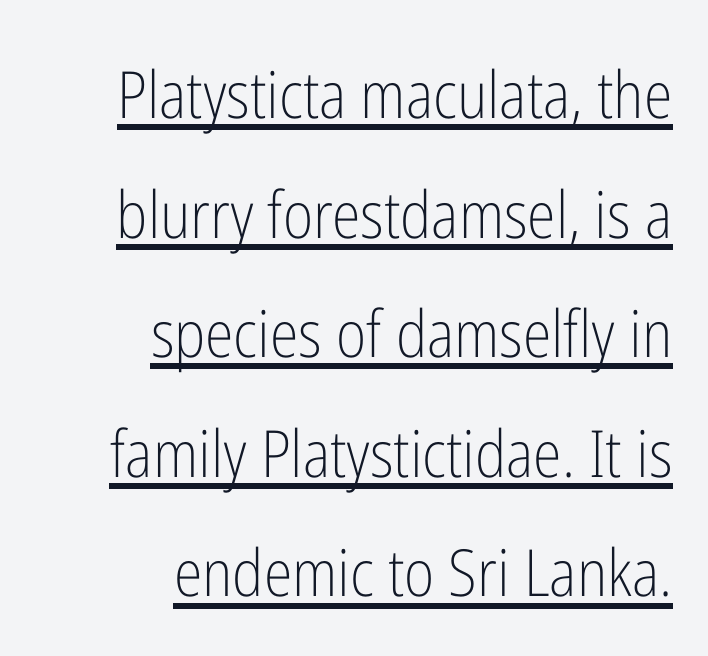
{"serif": "no", "italic": "no", "bold": "no", "weight": "light", "width": "condensed", "stroke_contrast": "low", "x_height": "medium", "monospaced": "no", "underline": "yes", "align": "right", "line_spacing_ratio": 1.84, "letter_spacing": "normal", "letter_spacing_em": 0.0, "glyph_px": 65}
